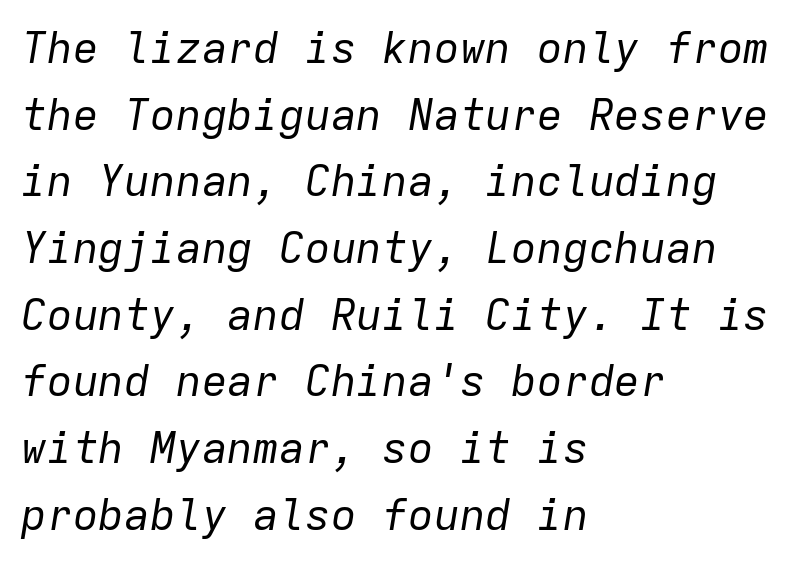
Yep, that's italic — everything's leaning. Any mark beneath the type? The region is blank. A typesetter would call this monospace, since all characters share one set width. This reads as an unemphasized weight, regular at the heaviest. Tracking here is standard; glyphs follow each other at the usual distance.
